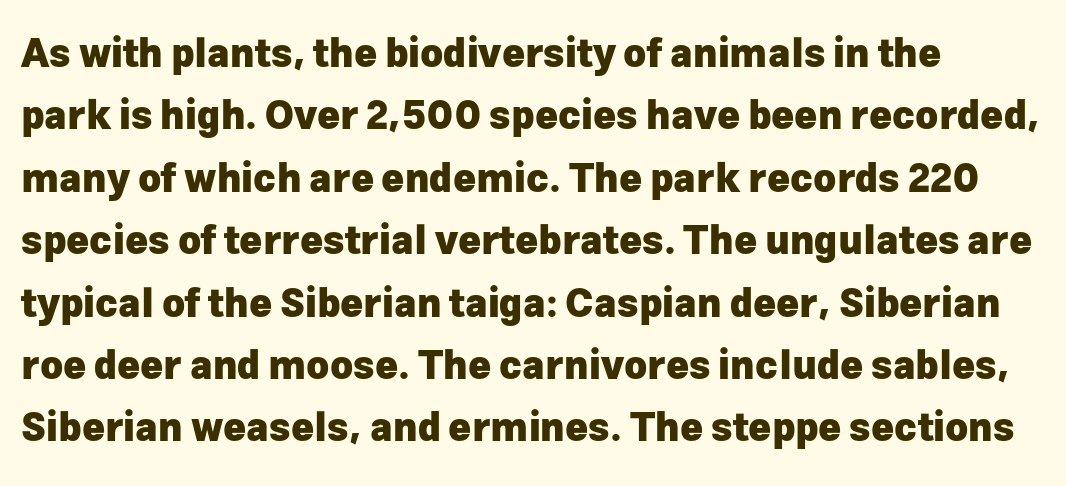
This sample has the flowing, uneven cadence of proportional lettering. These lines are set flush left with a ragged right edge. The letters stand upright; this is a roman face. Underline: absent.
